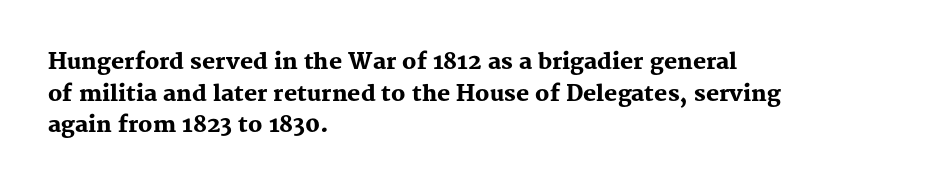
Beneath every word, the page is bare. Successive baselines arrive at the customary interval. It's the straight-up-and-down kind of type. Which margin do the lines hug? The left one — the right edge is uneven. Thick stems and heavy bowls — unmistakably bold.
